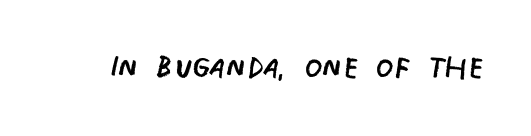
{"serif": "no", "bold": "no", "weight": "regular", "width": "condensed", "stroke_contrast": "low", "x_height": "large", "monospaced": "no", "underline": "no", "letter_spacing": "normal", "letter_spacing_em": 0.0, "glyph_px": 41}
